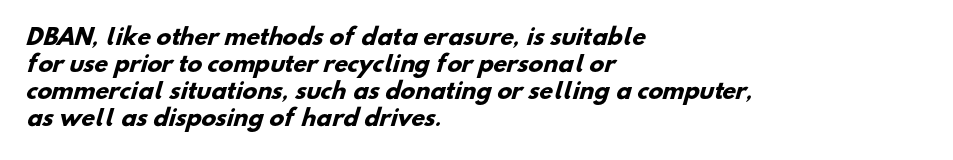
Q: Is the text bold? A: Yes.
Q: Is the text underlined? A: No.
Q: How is the paragraph aligned? A: Left-aligned.
Q: Is the spacing between letters normal or unusually wide? A: Normal.
